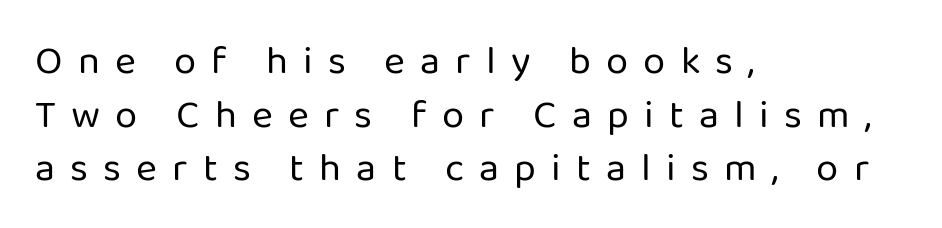
The image shows 40 px regular-weight sans-serif type, upright; set left-aligned, normal line spacing (1.34x), unusually wide letter spacing (+0.38 em), not underlined; low stroke contrast and a medium x-height.
